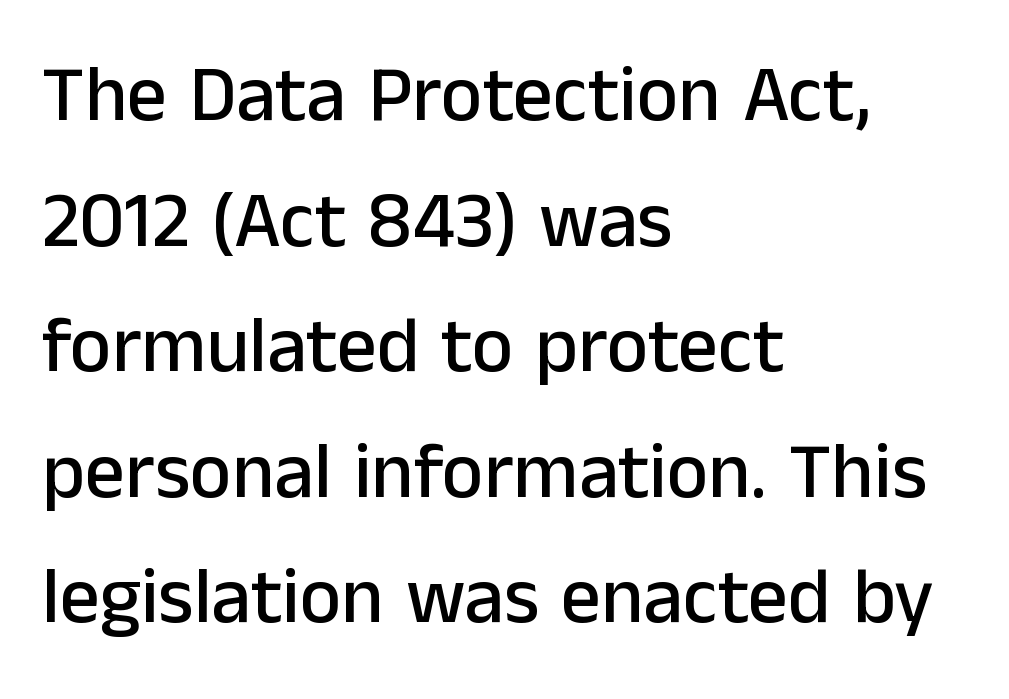
{"serif": "no", "italic": "no", "width": "normal", "stroke_contrast": "low", "x_height": "medium", "monospaced": "no", "underline": "no", "align": "left", "line_spacing": "normal", "line_spacing_ratio": 1.59, "letter_spacing": "normal", "letter_spacing_em": 0.0, "glyph_px": 79}
